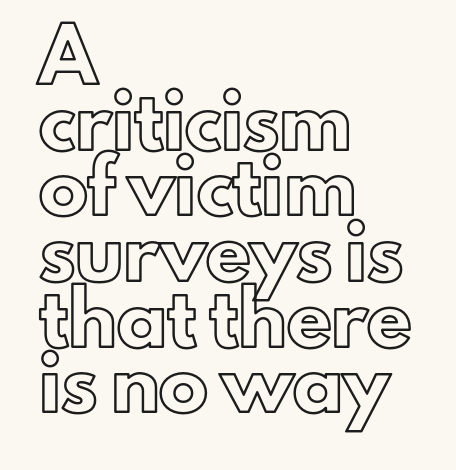
The strip under each line holds only bare page. The letters advance in unequal steps, a hallmark of proportional type. In terms of letterspacing, this is plain default setting. Leftover space on each line is placed entirely after the last word. Normally led — the rows are evenly, conventionally spaced. A roman cut, with each character standing at attention.
